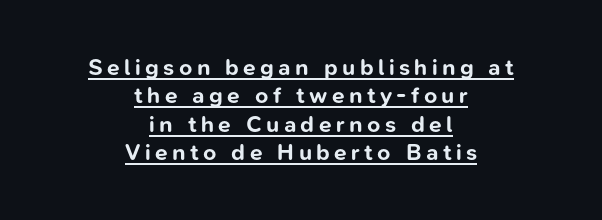
Q: Is the text bold? A: Yes.
Q: Is the text italic (slanted)? A: No, it is upright.
Q: Is the text underlined? A: Yes.
Q: How is the paragraph aligned? A: Centered.
